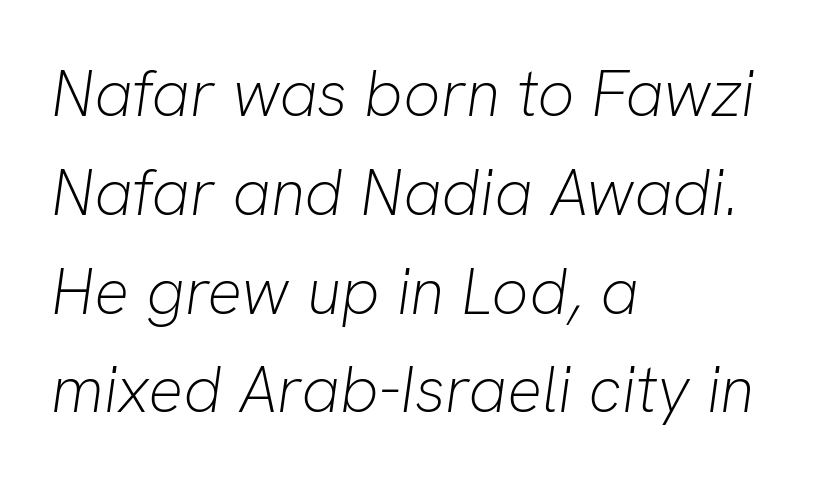
The image shows 65 px light type, italic (leaning right); set left-aligned, normal line spacing (1.52x), normal letter spacing, not underlined; low stroke contrast and a medium x-height.
